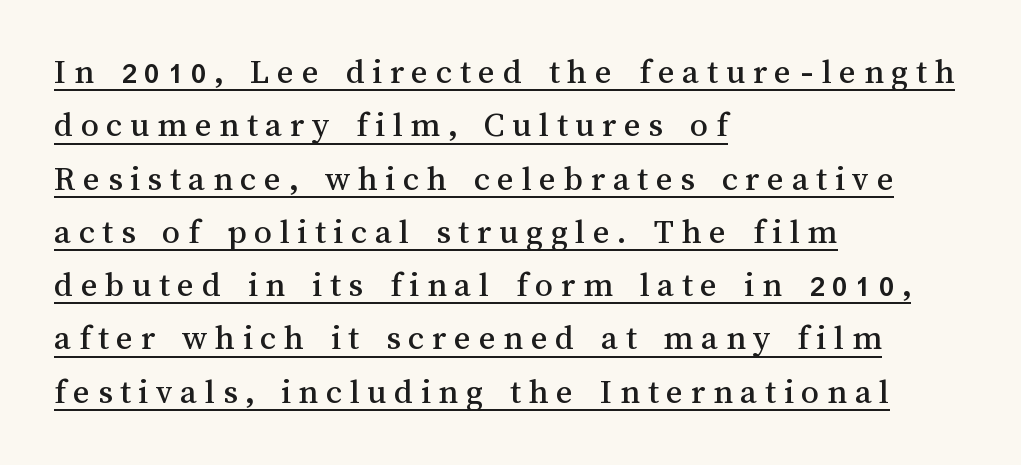
The image shows 36 px text type, upright; set left-aligned, normal line spacing (1.48x), unusually wide letter spacing (+0.21 em), underlined; medium stroke contrast and a medium x-height.
